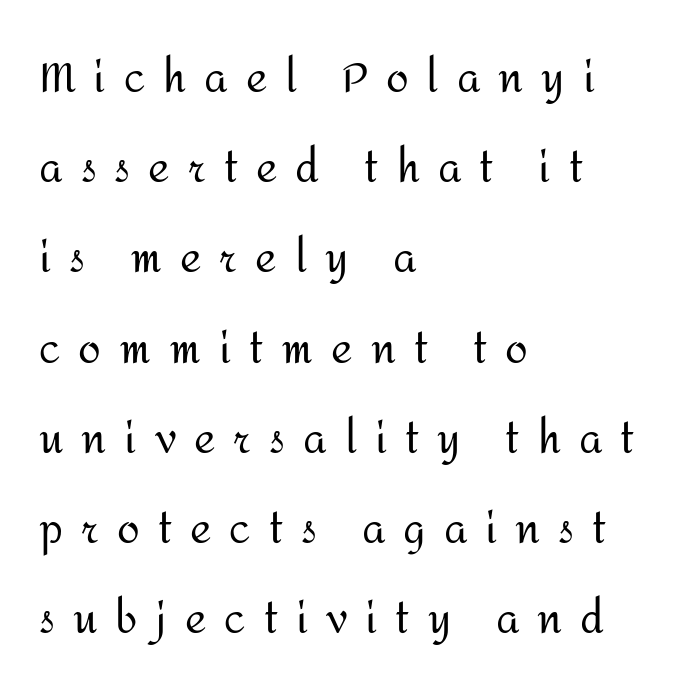
The image shows 41 px regular-weight sans-serif type, upright; set left-aligned, loose line spacing (2.2x), unusually wide letter spacing (+0.44 em), not underlined; medium stroke contrast and a medium x-height.
